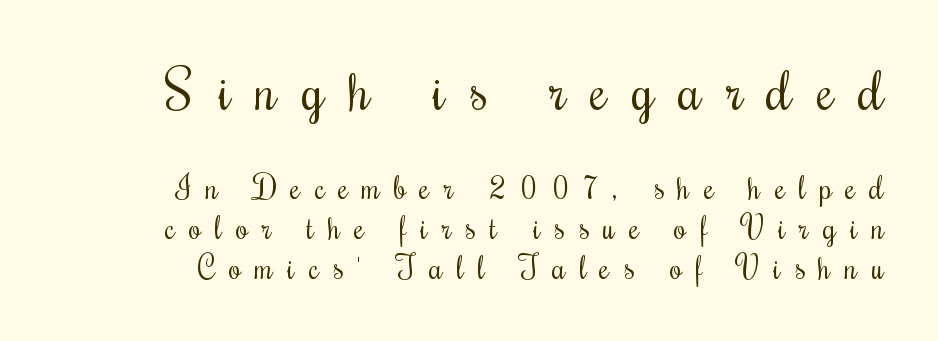
Q: Is the text bold? A: No.
Q: Is the text italic (slanted)? A: Yes.
Q: Is the typeface a serif or a sans-serif typeface? A: Serif.
Q: Is the text underlined? A: No.
Q: Is the spacing between letters normal or unusually wide? A: Unusually wide.
Q: Is the spacing between lines tight, normal or loose? A: Normal.
Q: Which block of text is set in a larger size, the first (top) or the second (bottom)? A: The first (top) one.
Q: Width (condensed, normal, or wide)? A: Condensed.
Q: Stroke contrast? A: Medium.
Q: x-height? A: Small.
Q: Monospaced? A: No.
